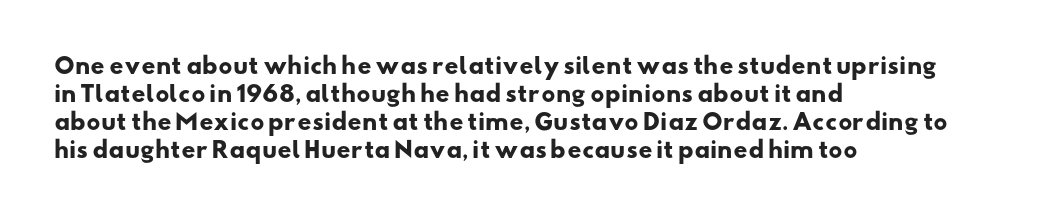
{"bold": "yes", "underline": "no", "align": "left", "line_spacing": "normal", "line_spacing_ratio": 1.27, "letter_spacing": "normal", "letter_spacing_em": 0.0, "glyph_px": 22}
